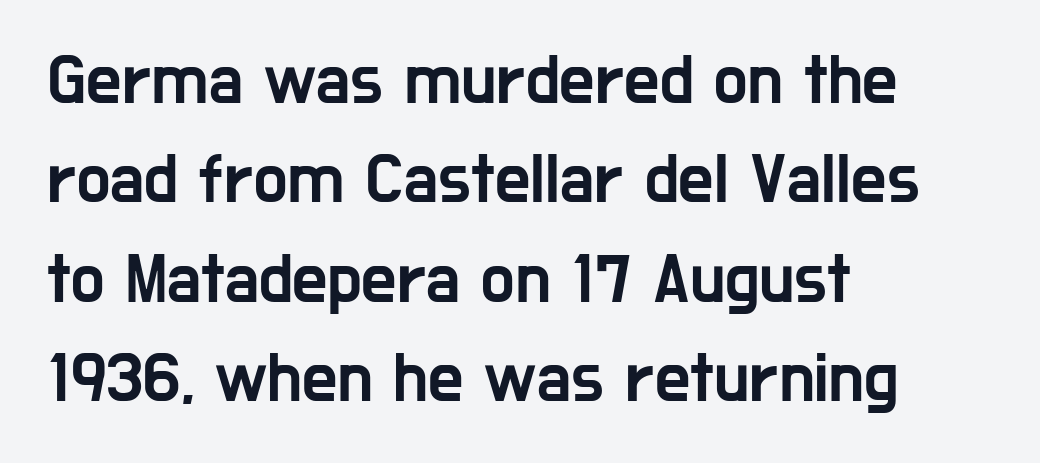
{"serif": "no", "italic": "no", "width": "condensed", "stroke_contrast": "low", "x_height": "medium", "monospaced": "no", "underline": "no", "align": "left", "line_spacing": "normal", "line_spacing_ratio": 1.42, "letter_spacing": "normal", "letter_spacing_em": 0.0, "glyph_px": 70}
